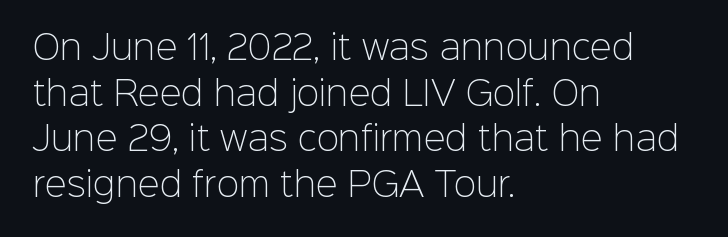
Spacing verdict: proportional, widths tailored to each character. Posture: vertical. The weight tops out at a normal text grade. A typesetter would label this face a sans. You could call the tracking neutral — neither tight nor loose. Teacher's note: observe the even left margin — that is flush-left alignment.
